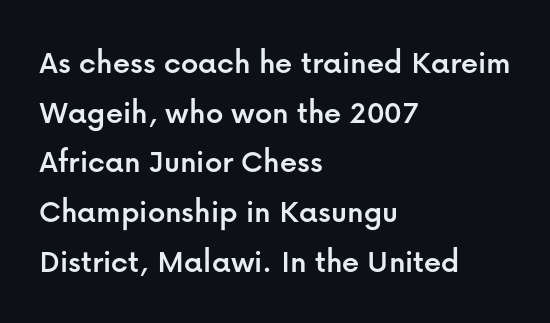
Regular leading. The type sits square on the baseline with zero lean. Check under the words: just untouched page. These lines keep a tight, regular rhythm from letter to letter.
